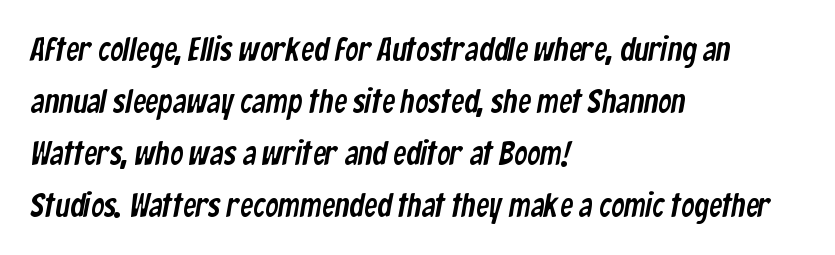
The image shows 33 px condensed sans-serif type; set left-aligned, normal line spacing (1.58x), normal letter spacing, not underlined; low stroke contrast and a medium x-height.
